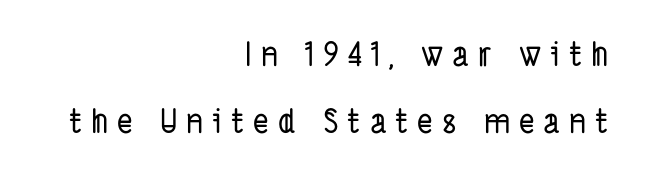
Q: Is the typeface a serif or a sans-serif typeface? A: Sans-serif.
Q: Is the text underlined? A: No.
Q: How is the paragraph aligned? A: Right-aligned.
Q: Is the spacing between letters normal or unusually wide? A: Unusually wide.
Q: Is the spacing between lines tight, normal or loose? A: Loose.
Q: Width (condensed, normal, or wide)? A: Condensed.
Q: Stroke contrast? A: Low.
Q: x-height? A: Medium.
Q: Monospaced? A: No.
